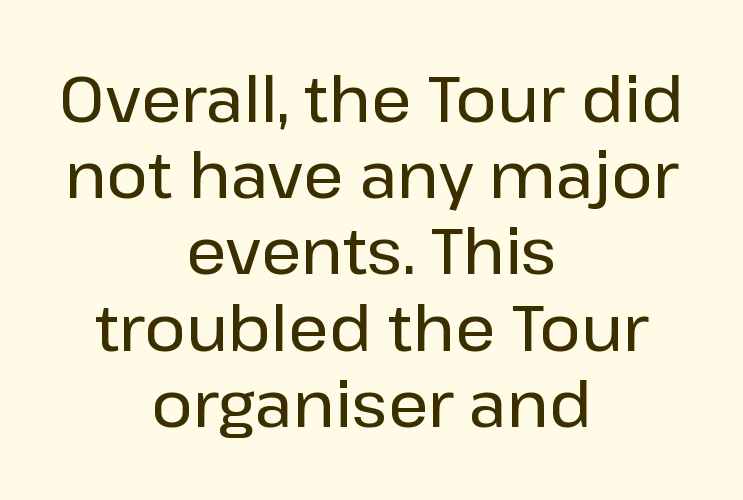
Q: Is the text italic (slanted)? A: No, it is upright.
Q: Is the typeface a serif or a sans-serif typeface? A: Sans-serif.
Q: Is the text underlined? A: No.
Q: How is the paragraph aligned? A: Centered.
Q: Is the spacing between letters normal or unusually wide? A: Normal.
Q: Width (condensed, normal, or wide)? A: Normal.
Q: Stroke contrast? A: Low.
Q: x-height? A: Medium.
Q: Monospaced? A: No.
